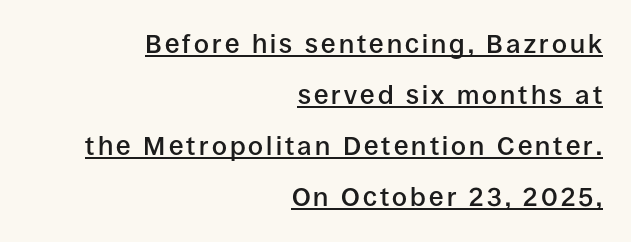
{"italic": "no", "bold": "semi", "underline": "yes", "align": "right", "line_spacing": "loose", "line_spacing_ratio": 1.96, "glyph_px": 26}
